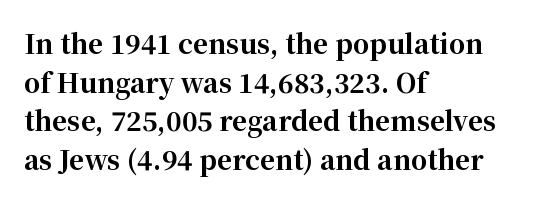
Leading: standard. Glyph-to-glyph distance matches everyday printed text. The face used here has the dense, thick strokes of a bold. These lines stack with their left ends in a neat column.
